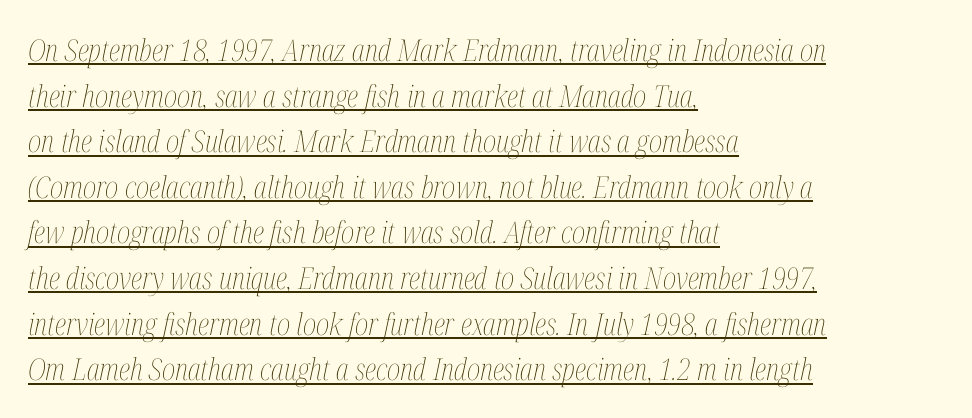
Q: Is the text bold? A: No.
Q: Is the text italic (slanted)? A: Yes, it leans right by about 12 degrees.
Q: Is the text underlined? A: Yes.
Q: How is the paragraph aligned? A: Left-aligned.
Q: Is the spacing between letters normal or unusually wide? A: Normal.
Q: Is the spacing between lines tight, normal or loose? A: Normal.
Q: Width (condensed, normal, or wide)? A: Condensed.
Q: Stroke contrast? A: Medium.
Q: x-height? A: Medium.
Q: Monospaced? A: No.
